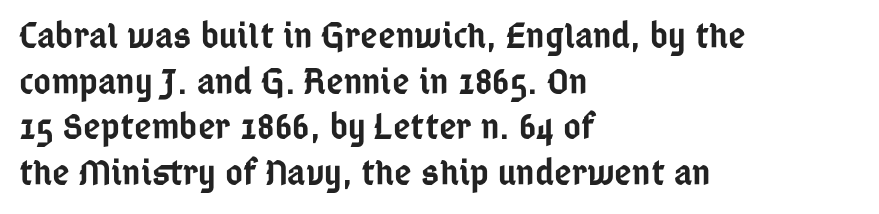
The image shows 38 px semibold, condensed sans-serif type, upright; set left-aligned, line spacing 1.2x, normal letter spacing, not underlined; low stroke contrast and a medium x-height.
